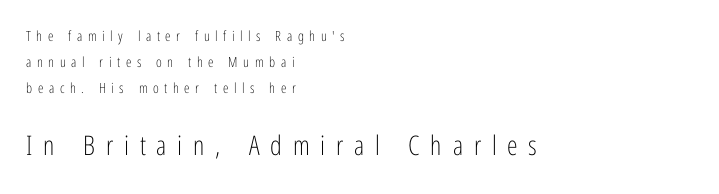
Q: Is the text bold? A: No.
Q: Is the text italic (slanted)? A: No, it is upright.
Q: Is the text underlined? A: No.
Q: How is the paragraph aligned? A: Left-aligned.
Q: Is the spacing between letters normal or unusually wide? A: Unusually wide.
Q: Which block of text is set in a larger size, the first (top) or the second (bottom)? A: The second (bottom) one.
